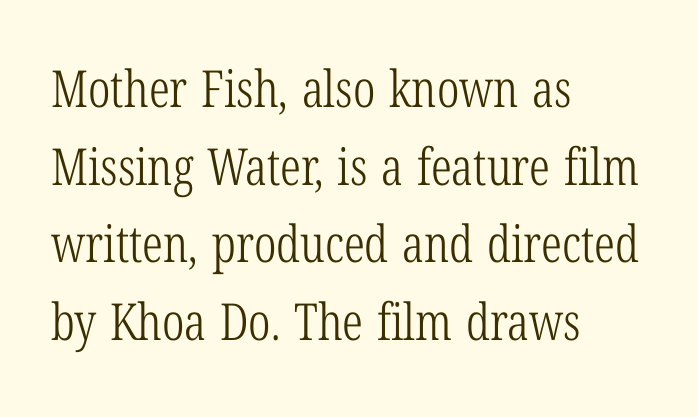
Q: Is the text bold? A: No.
Q: Is the text italic (slanted)? A: No, it is upright.
Q: Is the typeface a serif or a sans-serif typeface? A: Serif.
Q: Is the text underlined? A: No.
Q: How is the paragraph aligned? A: Left-aligned.
Q: Is the spacing between letters normal or unusually wide? A: Normal.
Q: Is the spacing between lines tight, normal or loose? A: Normal.
Q: Width (condensed, normal, or wide)? A: Condensed.
Q: Stroke contrast? A: Low.
Q: x-height? A: Medium.
Q: Monospaced? A: No.
